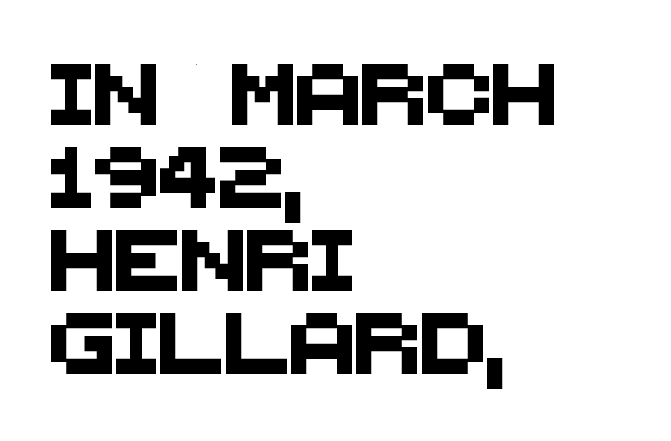
The baseline area is clear. These lines stack with their left ends in a neat column. Think of a printed novel: that variable character pitch is what you see here. The characters display no serif detailing; their extremities are plain.
